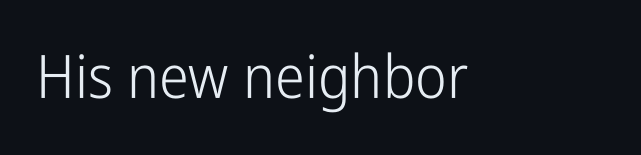
{"serif": "no", "italic": "no", "bold": "no", "weight": "light", "width": "condensed", "stroke_contrast": "low", "x_height": "medium", "monospaced": "no", "underline": "no", "letter_spacing": "normal", "letter_spacing_em": 0.0, "glyph_px": 60}
